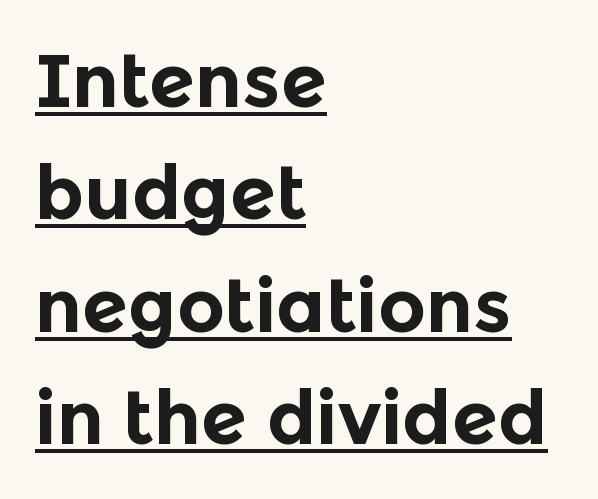
Think of a printed novel: that variable character pitch is what you see here. Evenly set lines give the paragraph a standard silhouette. The type is set solid horizontally, with unmodified tracking. The text block is weighted toward the left margin, trailing off unevenly rightward. No feet cap the strokes, marking this as sans-serif type.
